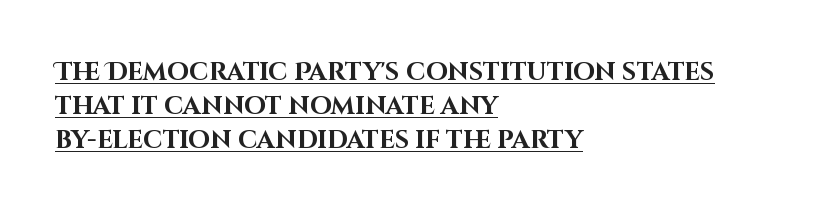
This block has exactly the height ordinary leading produces. The sample has been set heavy, in full bold. Glance below the letters and you will spot a drawn line. Leftover space on each line is placed entirely after the last word. In terms of posture, this sample is upright.
